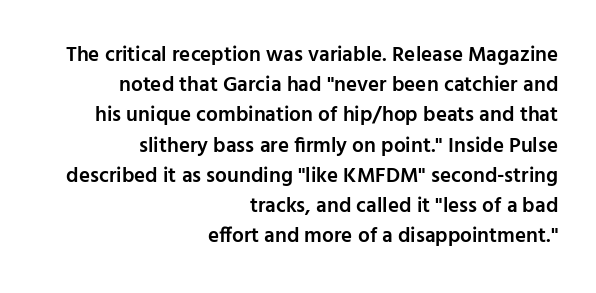
Q: Is the text bold? A: Semi-bold.
Q: Is the text italic (slanted)? A: No, it is upright.
Q: Is the text underlined? A: No.
Q: How is the paragraph aligned? A: Right-aligned.
Q: Is the spacing between letters normal or unusually wide? A: Normal.
Q: Is the spacing between lines tight, normal or loose? A: Normal.
